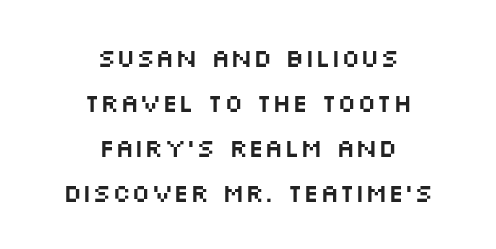
Quick note: not italic, upright. Glyph-to-glyph distance matches everyday printed text. Centered paragraph, ragged on both sides. A clean baseline with only descenders dipping below it.
